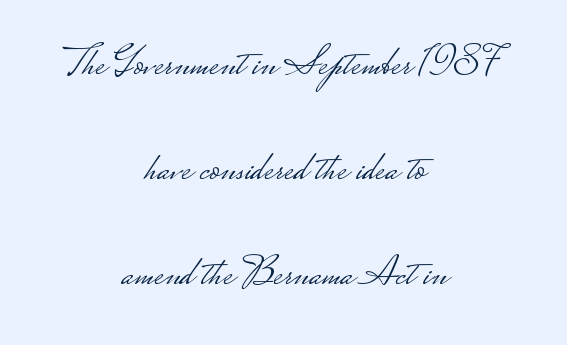
{"serif": "no", "bold": "no", "weight": "light", "width": "wide", "stroke_contrast": "low", "monospaced": "no", "underline": "no", "align": "center", "line_spacing": "loose", "line_spacing_ratio": 2.5, "letter_spacing": "normal", "letter_spacing_em": 0.0, "glyph_px": 42}
